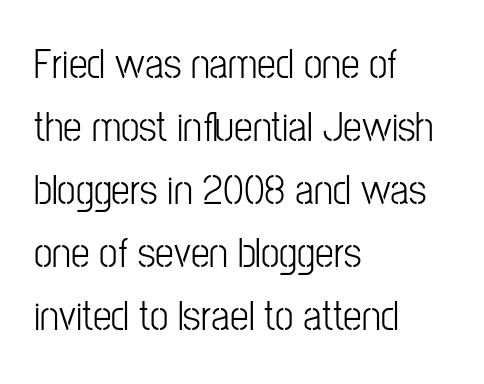
If you drew a line through each stem, it would be perfectly vertical. The line texture is even and compact thanks to regular tracking. Honestly, the row spacing looks completely unremarkable. Classification — sans serif.
